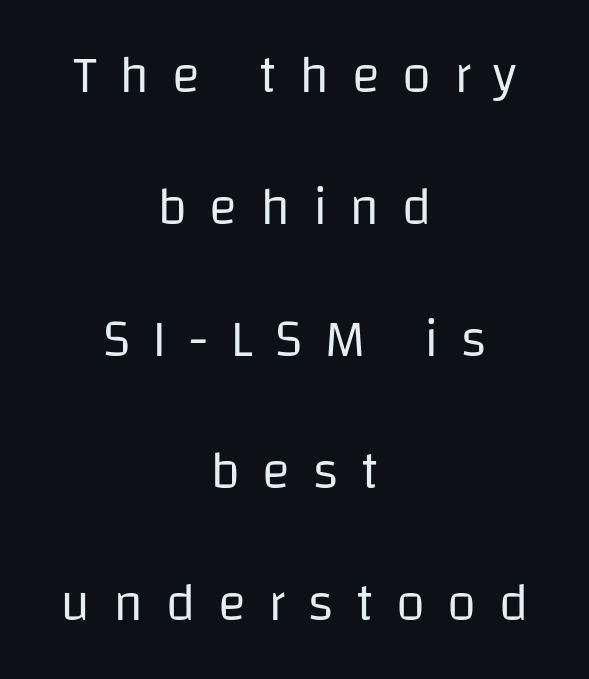
The image shows 53 px regular-weight sans-serif type, upright; set centered, loose line spacing (2.49x), unusually wide letter spacing (+0.42 em), not underlined; low stroke contrast and a large x-height.
